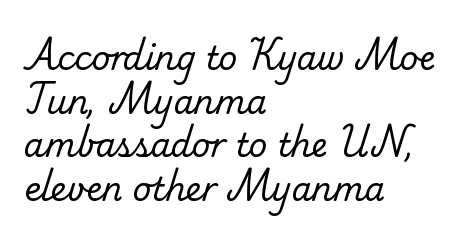
The image shows 32 px regular-weight serif type; set left-aligned, normal line spacing (1.36x), normal letter spacing, not underlined; low stroke contrast and a small x-height.
